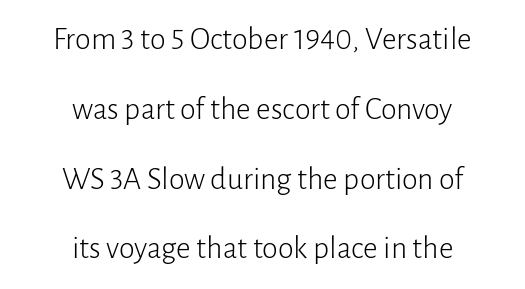
The image shows 32 px light sans-serif type, upright; set centered, loose line spacing (2.18x), normal letter spacing, not underlined; low stroke contrast and a medium x-height.
